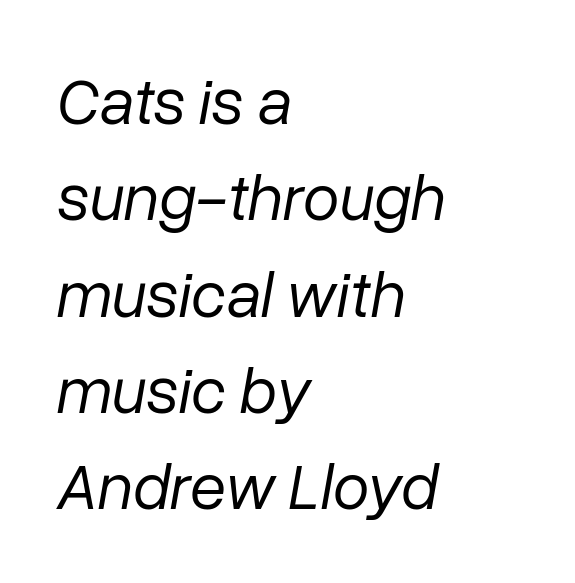
The specimen reads as italic at a glance. The rendering keeps characters at their native spacing. You could not count columns in this text — the font is proportionally spaced. A normal amount of white space separates one row of letters from the next.
